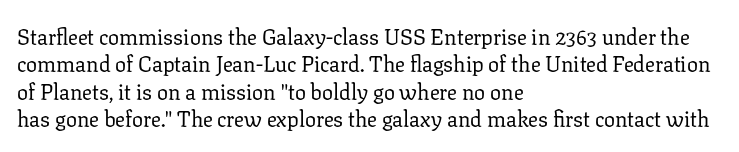
The image shows 22 px text type, upright; set left-aligned, normal line spacing (1.25x), normal letter spacing, not underlined.
